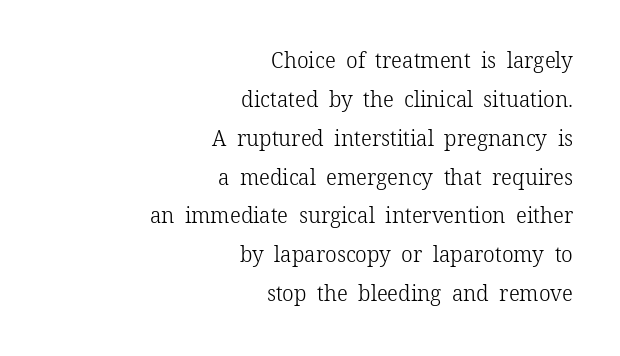
The font is comparable to plain body text, perhaps lighter. This rendering uses right alignment, leaving the left contour irregular. This rendering leaves character spacing at its baseline value. Honestly, there is no underline to notice here at all.
